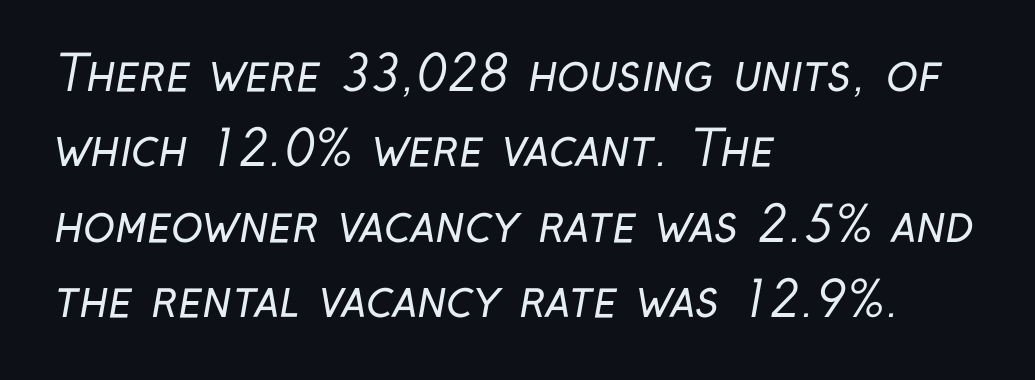
The image shows 48 px regular-weight, condensed sans-serif type; set left-aligned, normal line spacing (1.57x), normal letter spacing, not underlined; low stroke contrast and a medium x-height.
